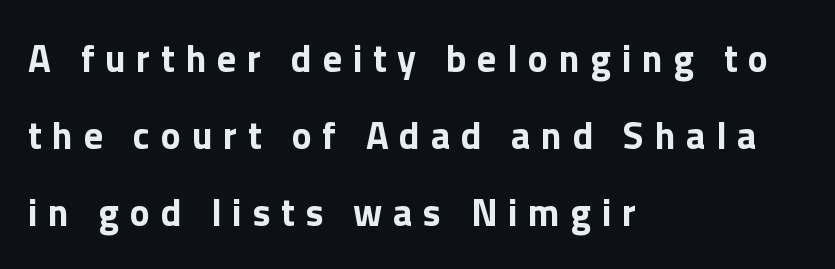
Each word looks stretched out because of the extra space between its letters. Leading: increased. Casual observation: everything's shoved over to the left. Think of a printed novel: that variable character pitch is what you see here. Grotesque or geometric, the face here clearly has no serifs.
